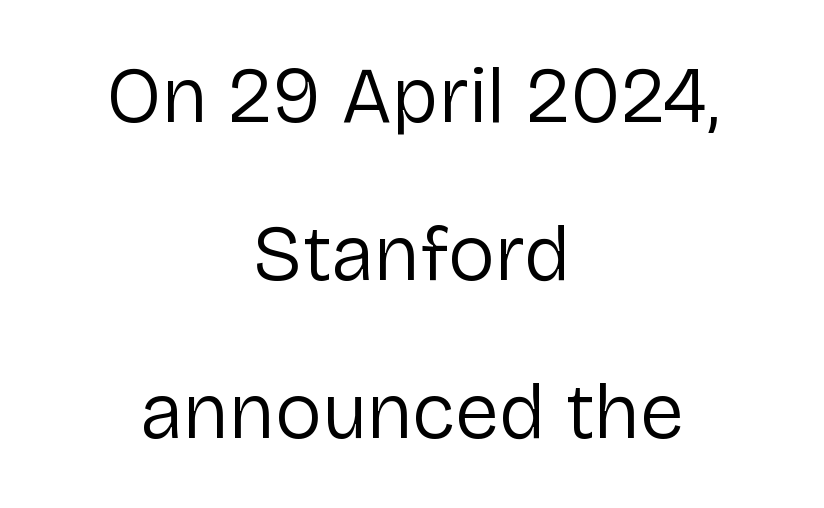
The text was rendered using a sans face with plain stroke endings. The horizontal fit of the characters is conventional and even. A quiet, ordinary-to-light weight characterises the typeface. Caption: multi-line text, centered on the measure.
